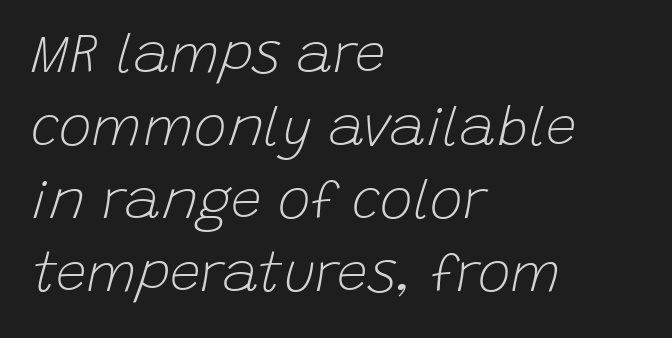
{"italic": "yes", "lean": "right", "slant_degrees": 15, "bold": "no", "weight": "light", "width": "normal", "stroke_contrast": "low", "x_height": "large", "monospaced": "no", "underline": "no", "align": "left", "line_spacing": "normal", "line_spacing_ratio": 1.33, "letter_spacing": "normal", "letter_spacing_em": 0.0, "glyph_px": 55}
